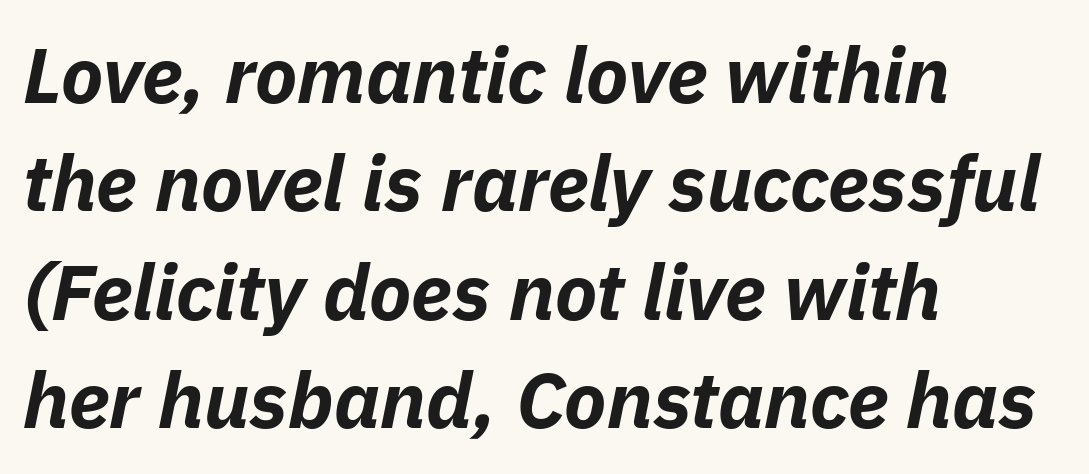
{"italic": "yes", "lean": "right", "slant_degrees": 11, "bold": "yes", "weight": "bold", "width": "normal", "stroke_contrast": "low", "x_height": "medium", "monospaced": "no", "underline": "no", "align": "left", "line_spacing": "normal", "line_spacing_ratio": 1.39, "letter_spacing": "normal", "letter_spacing_em": 0.0, "glyph_px": 78}
